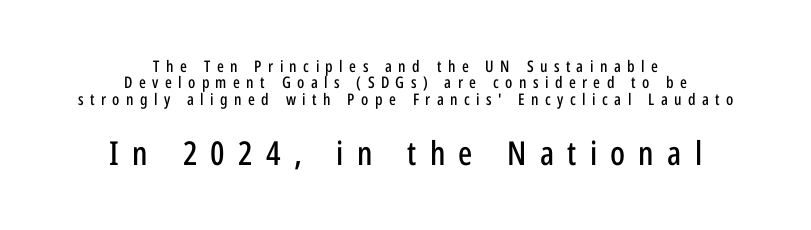
Q: Is the text italic (slanted)? A: No, it is upright.
Q: Is the typeface a serif or a sans-serif typeface? A: Sans-serif.
Q: Is the text underlined? A: No.
Q: How is the paragraph aligned? A: Centered.
Q: Is the spacing between letters normal or unusually wide? A: Unusually wide.
Q: Is the spacing between lines tight, normal or loose? A: Tight.
Q: Which block of text is set in a larger size, the first (top) or the second (bottom)? A: The second (bottom) one.
Q: Width (condensed, normal, or wide)? A: Condensed.
Q: Stroke contrast? A: Low.
Q: x-height? A: Medium.
Q: Monospaced? A: No.
